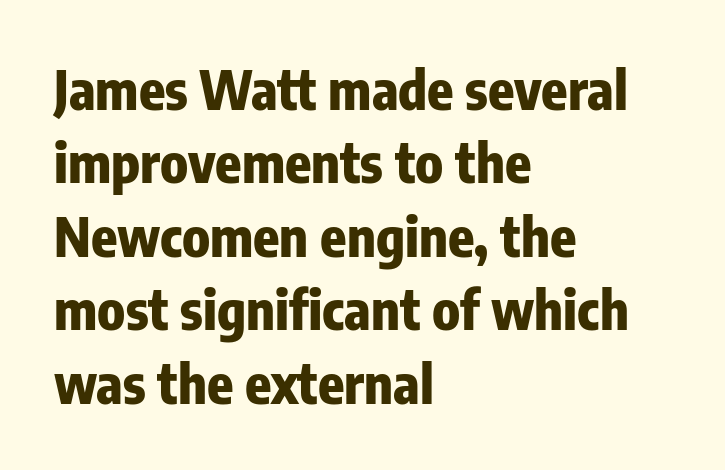
{"serif": "no", "italic": "no", "bold": "yes", "weight": "heavy", "width": "condensed", "stroke_contrast": "low", "x_height": "medium", "monospaced": "no", "underline": "no", "align": "left", "line_spacing": "normal", "line_spacing_ratio": 1.36, "letter_spacing": "normal", "letter_spacing_em": 0.0, "glyph_px": 54}
